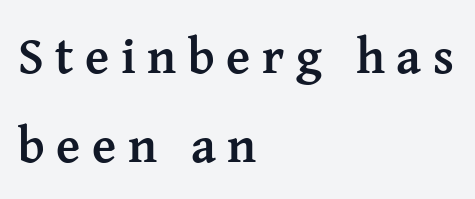
Q: Is the text bold? A: Yes.
Q: Is the text italic (slanted)? A: No, it is upright.
Q: Is the typeface a serif or a sans-serif typeface? A: Serif.
Q: Is the text underlined? A: No.
Q: How is the paragraph aligned? A: Left-aligned.
Q: Is the spacing between letters normal or unusually wide? A: Unusually wide.
Q: Width (condensed, normal, or wide)? A: Normal.
Q: Stroke contrast? A: Medium.
Q: x-height? A: Medium.
Q: Monospaced? A: No.
